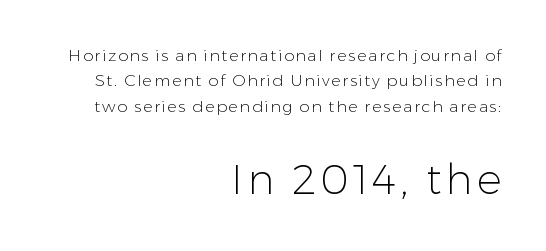
{"serif": "no", "italic": "no", "bold": "no", "weight": "light", "width": "normal", "stroke_contrast": "low", "x_height": "medium", "monospaced": "no", "underline": "no", "align": "right", "line_spacing": "normal", "line_spacing_ratio": 1.59, "larger_block": "second", "size_ratio": 2.56, "glyph_px": 41}
